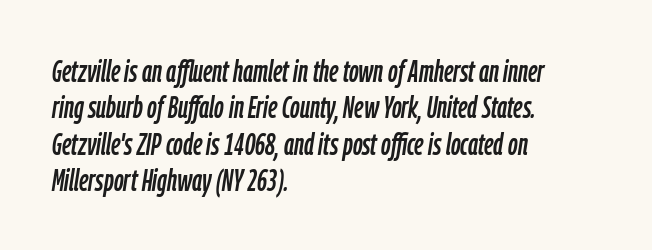
Q: Is the text italic (slanted)? A: Yes, it leans right by about 9 degrees.
Q: Is the text underlined? A: No.
Q: How is the paragraph aligned? A: Left-aligned.
Q: Is the spacing between letters normal or unusually wide? A: Normal.
Q: Width (condensed, normal, or wide)? A: Condensed.
Q: Stroke contrast? A: Low.
Q: x-height? A: Medium.
Q: Monospaced? A: No.
